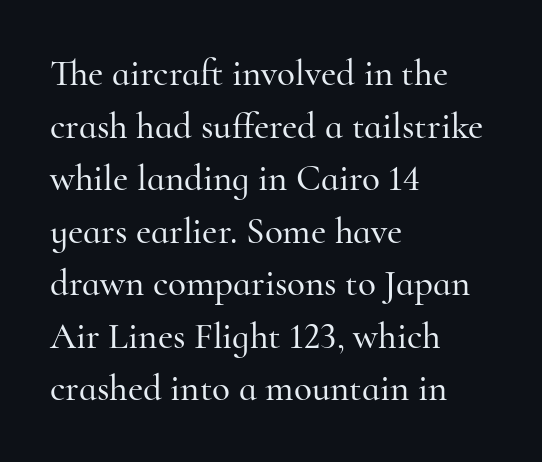
Q: Is the text italic (slanted)? A: No, it is upright.
Q: Is the typeface a serif or a sans-serif typeface? A: Serif.
Q: Is the text underlined? A: No.
Q: How is the paragraph aligned? A: Left-aligned.
Q: Is the spacing between letters normal or unusually wide? A: Normal.
Q: Is the spacing between lines tight, normal or loose? A: Normal.
Q: Width (condensed, normal, or wide)? A: Normal.
Q: Stroke contrast? A: High.
Q: x-height? A: Small.
Q: Monospaced? A: No.
